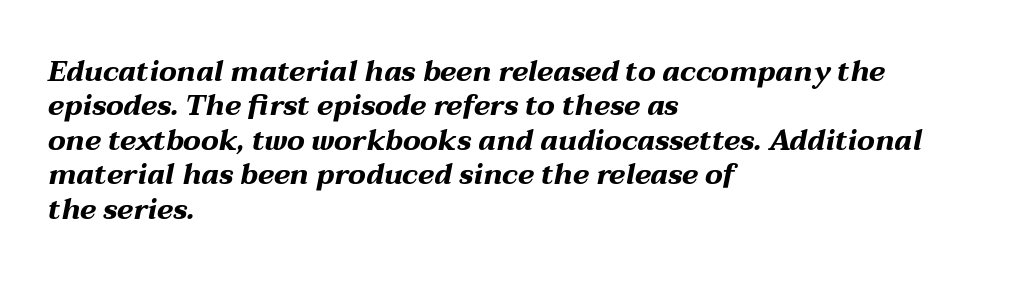
The image shows 28 px bold, wide type, italic (leaning right); set left-aligned, line spacing 1.23x, normal letter spacing, not underlined; medium stroke contrast and a medium x-height.
